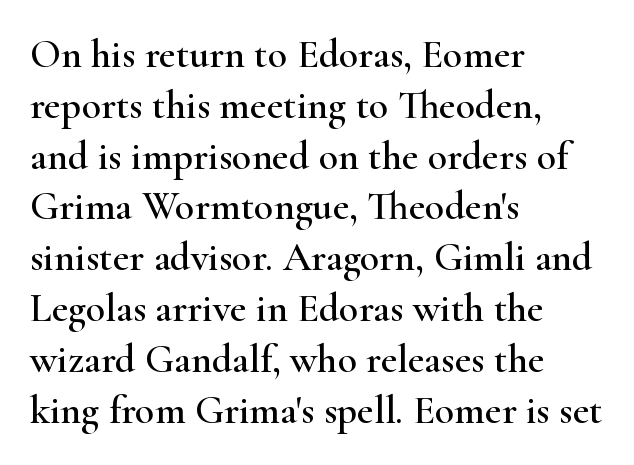
Q: Is the text italic (slanted)? A: No, it is upright.
Q: Is the typeface a serif or a sans-serif typeface? A: Serif.
Q: Is the text underlined? A: No.
Q: How is the paragraph aligned? A: Left-aligned.
Q: Is the spacing between letters normal or unusually wide? A: Normal.
Q: Is the spacing between lines tight, normal or loose? A: Normal.
Q: Width (condensed, normal, or wide)? A: Wide.
Q: Stroke contrast? A: High.
Q: x-height? A: Small.
Q: Monospaced? A: No.
